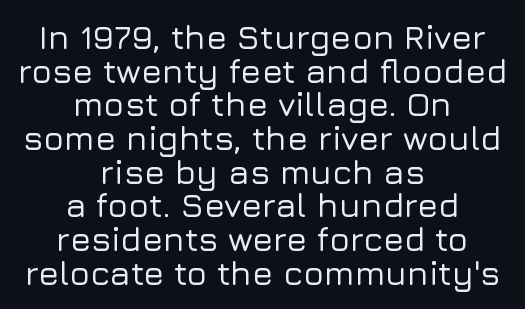
A typesetter would call this leading minimal, almost set solid. This rendering employs a face without finishing strokes, i.e., a sans-serif. Centered paragraph, ragged on both sides. The typography opts for an upright posture over an oblique one. Spacing verdict: proportional, widths tailored to each character. The passage shown is not underscored anywhere.
